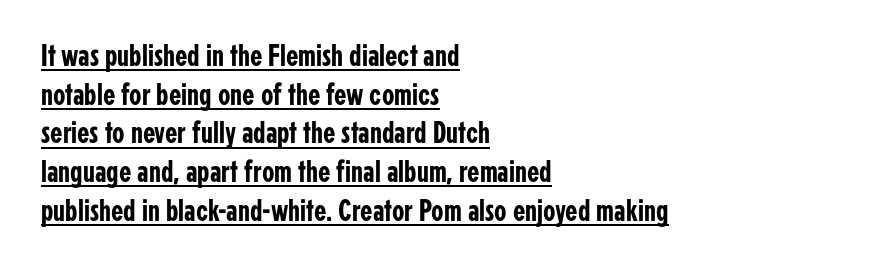
{"serif": "no", "italic": "no", "width": "condensed", "stroke_contrast": "low", "x_height": "medium", "monospaced": "no", "underline": "yes", "align": "left", "line_spacing_ratio": 1.21, "letter_spacing": "normal", "letter_spacing_em": 0.0, "glyph_px": 32}
